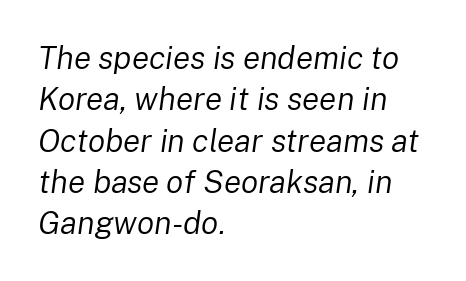
The image shows 32 px regular-weight type, italic (leaning right); set left-aligned, normal line spacing (1.29x), normal letter spacing, not underlined; low stroke contrast and a medium x-height.
